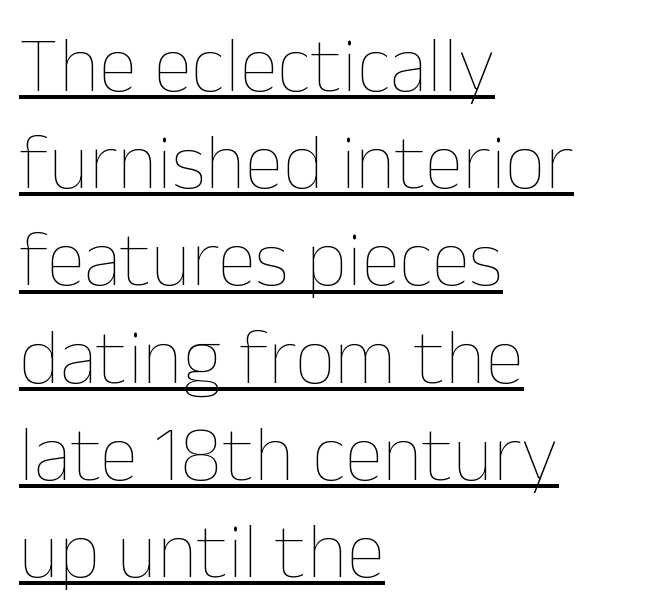
A typesetter would mark this as roman, not italic. Between one letter and the next there's only the usual sliver of space. Caption: lettering with a line underneath. You could not count columns in this text — the font is proportionally spaced. The weight would be labelled regular, book, light, or lighter still.
